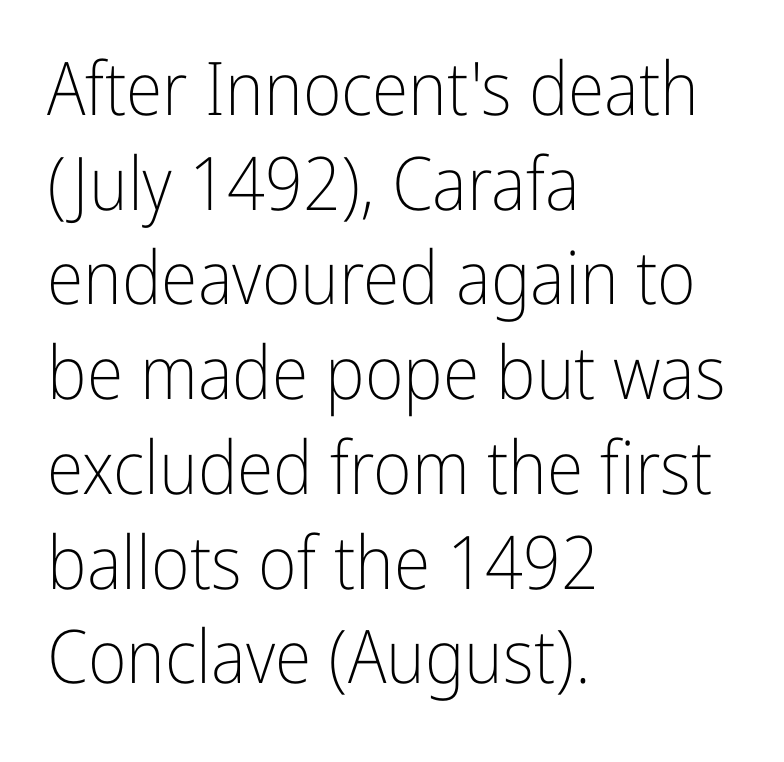
{"serif": "no", "italic": "no", "bold": "no", "weight": "light", "width": "condensed", "stroke_contrast": "low", "x_height": "medium", "monospaced": "no", "underline": "no", "align": "left", "line_spacing": "normal", "line_spacing_ratio": 1.28, "letter_spacing": "normal", "letter_spacing_em": 0.0, "glyph_px": 74}
